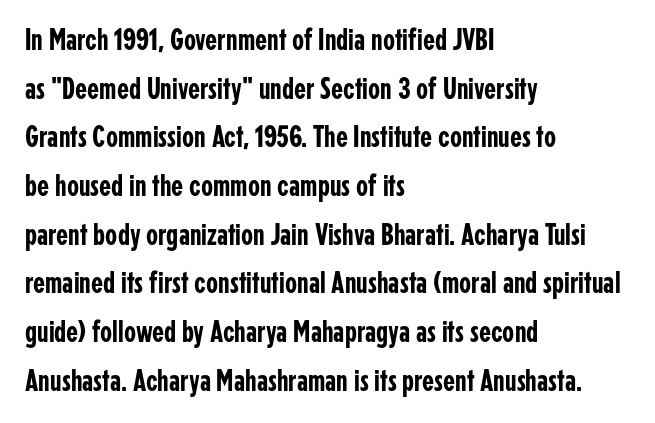
Q: Is the text italic (slanted)? A: No, it is upright.
Q: Is the typeface a serif or a sans-serif typeface? A: Sans-serif.
Q: Is the text underlined? A: No.
Q: How is the paragraph aligned? A: Left-aligned.
Q: Is the spacing between letters normal or unusually wide? A: Normal.
Q: Is the spacing between lines tight, normal or loose? A: Normal.
Q: Width (condensed, normal, or wide)? A: Condensed.
Q: Stroke contrast? A: Low.
Q: x-height? A: Medium.
Q: Monospaced? A: No.
